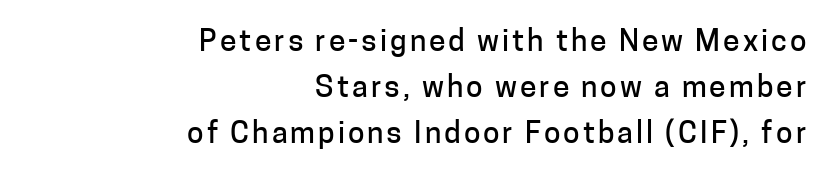
Q: Is the text italic (slanted)? A: No, it is upright.
Q: Is the typeface a serif or a sans-serif typeface? A: Sans-serif.
Q: Is the text underlined? A: No.
Q: How is the paragraph aligned? A: Right-aligned.
Q: Is the spacing between lines tight, normal or loose? A: Normal.
Q: Width (condensed, normal, or wide)? A: Normal.
Q: Stroke contrast? A: Low.
Q: x-height? A: Medium.
Q: Monospaced? A: No.
